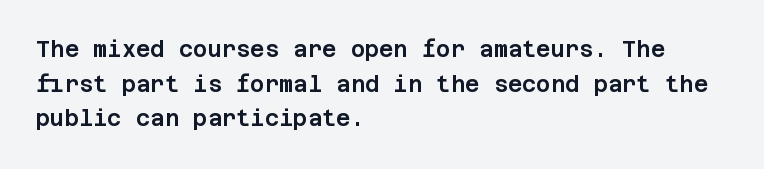
The image shows 22 px text type, upright; set left-aligned, normal line spacing (1.57x), normal letter spacing, not underlined.
